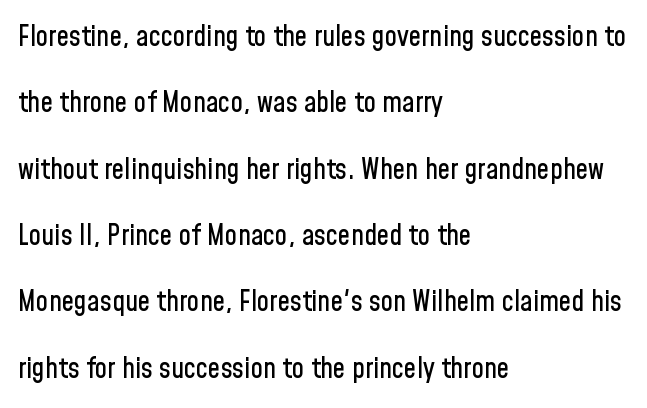
{"serif": "no", "italic": "no", "width": "condensed", "stroke_contrast": "low", "x_height": "medium", "monospaced": "no", "underline": "no", "align": "left", "line_spacing": "loose", "line_spacing_ratio": 2.37, "letter_spacing": "normal", "letter_spacing_em": 0.0, "glyph_px": 28}
